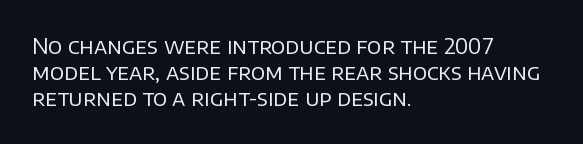
Does extra space separate the letters? No, they use regular spacing. Layout note: lines flush left. The area under the type is left untouched. This reads as an unemphasized weight, regular at the heaviest. This is roman type, the default non-slanted kind. Vertical spacing — default.
